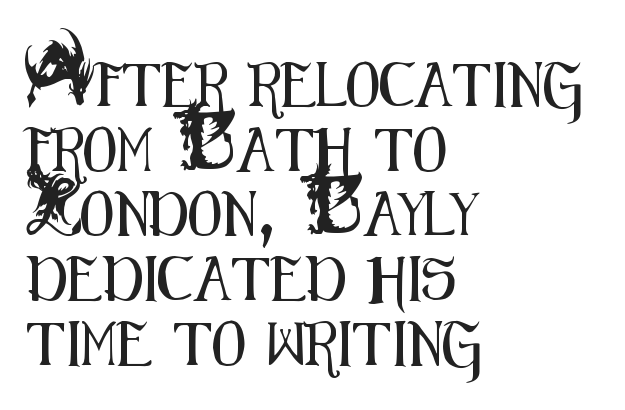
Is this a fixed-width face? No — the glyphs have proportional, varying widths. Nope, no serifs anywhere on these letters. Upright lettering throughout. The compositor pushed each line to the left boundary. Standard letterfit; no display-style spreading of the glyphs. The rendering uses a moderate line-height, typical for paragraphs.
